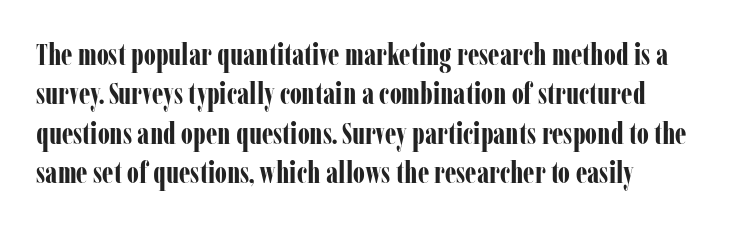
Q: Is the text bold? A: Yes.
Q: Is the text italic (slanted)? A: No, it is upright.
Q: Is the typeface a serif or a sans-serif typeface? A: Serif.
Q: Is the text underlined? A: No.
Q: Is the spacing between letters normal or unusually wide? A: Normal.
Q: Is the spacing between lines tight, normal or loose? A: Normal.
Q: Width (condensed, normal, or wide)? A: Condensed.
Q: Stroke contrast? A: Low.
Q: x-height? A: Medium.
Q: Monospaced? A: No.
